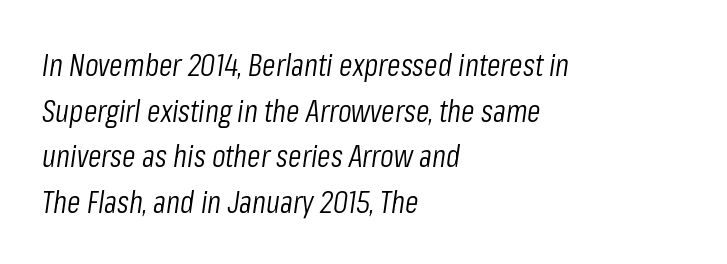
The image shows 31 px light, condensed type, italic (leaning right); set left-aligned, normal line spacing (1.47x), normal letter spacing, not underlined; low stroke contrast and a medium x-height.
